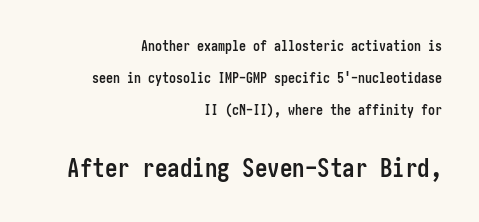
{"italic": "no", "bold": "yes", "underline": "no", "align": "right", "line_spacing": "loose", "line_spacing_ratio": 2.27, "letter_spacing": "normal", "letter_spacing_em": 0.0, "larger_block": "second", "size_ratio": 1.79, "glyph_px": 25}
